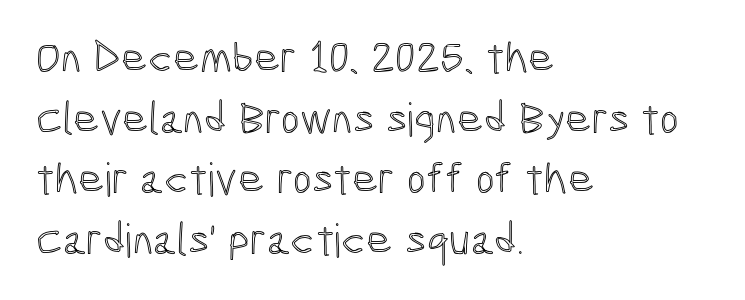
The image shows 45 px condensed type, upright; set left-aligned, normal line spacing (1.35x), normal letter spacing, not underlined; a medium x-height.
